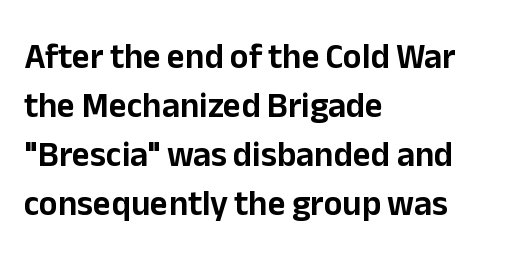
{"serif": "no", "italic": "no", "width": "normal", "stroke_contrast": "low", "x_height": "medium", "monospaced": "no", "underline": "no", "align": "left", "line_spacing": "normal", "line_spacing_ratio": 1.4, "letter_spacing": "normal", "letter_spacing_em": 0.0, "glyph_px": 35}
